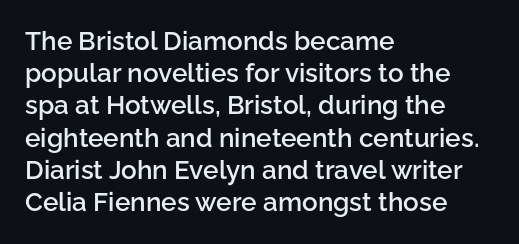
Italic? Not at all — the glyphs are vertical. The space beneath each line is pristine and unruled. Stems and bowls a touch heavier than normal — semibold. The paragraph shown leans on its left margin.
